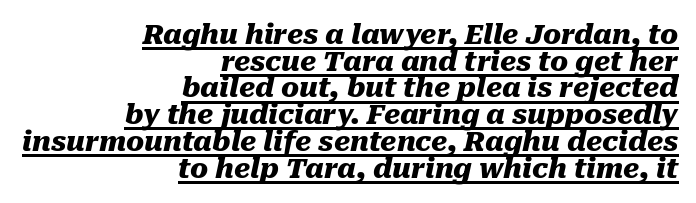
The image shows 27 px bold type, italic (leaning right); set right-aligned, tight line spacing (0.99x), normal letter spacing, underlined.
